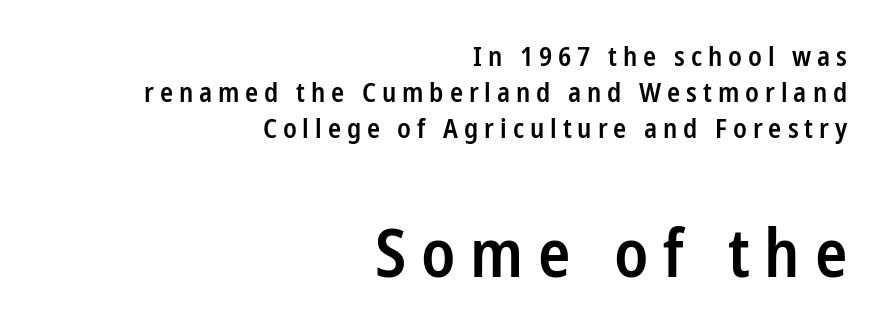
Q: Is the text bold? A: Semi-bold.
Q: Is the text italic (slanted)? A: No, it is upright.
Q: Is the typeface a serif or a sans-serif typeface? A: Sans-serif.
Q: Is the text underlined? A: No.
Q: How is the paragraph aligned? A: Right-aligned.
Q: Is the spacing between letters normal or unusually wide? A: Unusually wide.
Q: Is the spacing between lines tight, normal or loose? A: Normal.
Q: Which block of text is set in a larger size, the first (top) or the second (bottom)? A: The second (bottom) one.
Q: Width (condensed, normal, or wide)? A: Condensed.
Q: Stroke contrast? A: Low.
Q: x-height? A: Medium.
Q: Monospaced? A: No.
